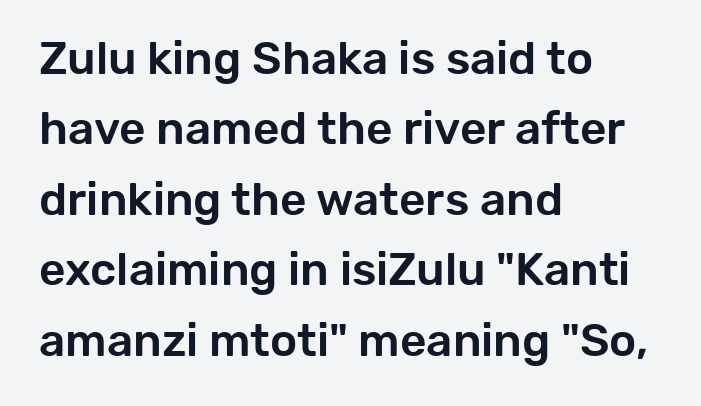
The image shows 46 px sans-serif type, upright; set left-aligned, normal line spacing (1.53x), normal letter spacing, not underlined; low stroke contrast and a medium x-height.
